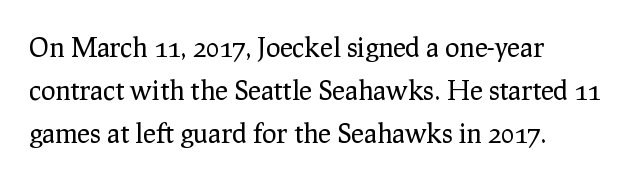
{"italic": "no", "bold": "no", "underline": "no", "align": "left", "line_spacing": "normal", "line_spacing_ratio": 1.59, "letter_spacing": "normal", "letter_spacing_em": 0.0, "glyph_px": 27}
